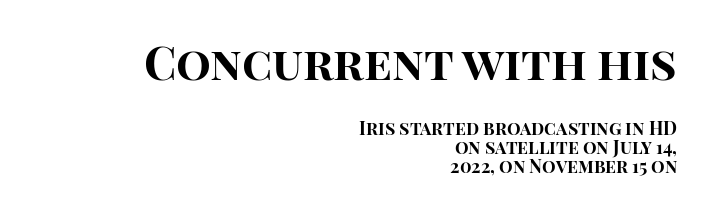
The image shows 46 px bold sans-serif type, upright; set right-aligned, tight line spacing (1.05x), normal letter spacing, not underlined; the first (top) block is 2.56x larger; high stroke contrast and a large x-height.
